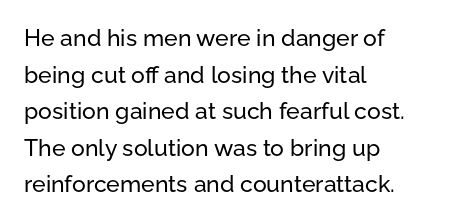
{"italic": "no", "underline": "no", "align": "left", "line_spacing": "normal", "line_spacing_ratio": 1.59, "letter_spacing": "normal", "letter_spacing_em": 0.0, "glyph_px": 23}
